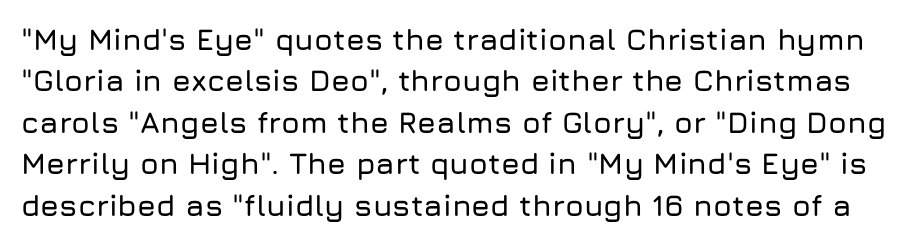
{"serif": "no", "italic": "no", "width": "normal", "stroke_contrast": "low", "x_height": "medium", "monospaced": "no", "underline": "no", "line_spacing": "normal", "line_spacing_ratio": 1.38, "letter_spacing": "normal", "letter_spacing_em": 0.0, "glyph_px": 30}
